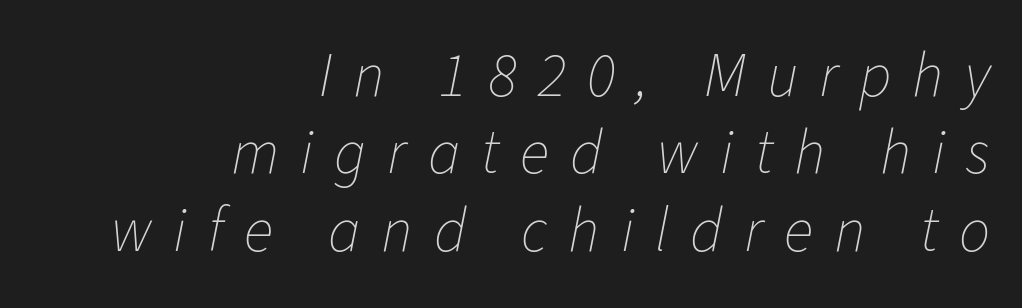
The image shows 62 px thin type, italic (leaning right); set right-aligned, normal line spacing (1.25x), unusually wide letter spacing (+0.34 em), not underlined; low stroke contrast and a medium x-height.
